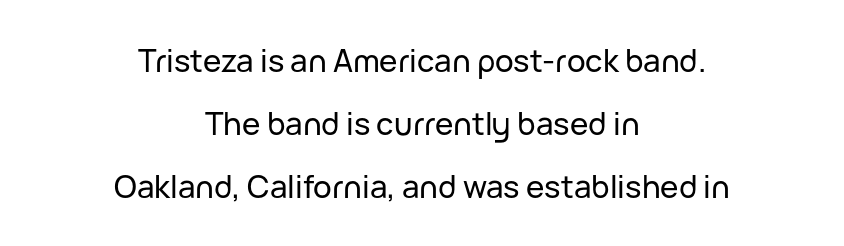
{"serif": "no", "italic": "no", "width": "normal", "stroke_contrast": "low", "x_height": "medium", "monospaced": "no", "underline": "no", "align": "center", "line_spacing": "loose", "line_spacing_ratio": 2.03, "letter_spacing": "normal", "letter_spacing_em": 0.0, "glyph_px": 31}
